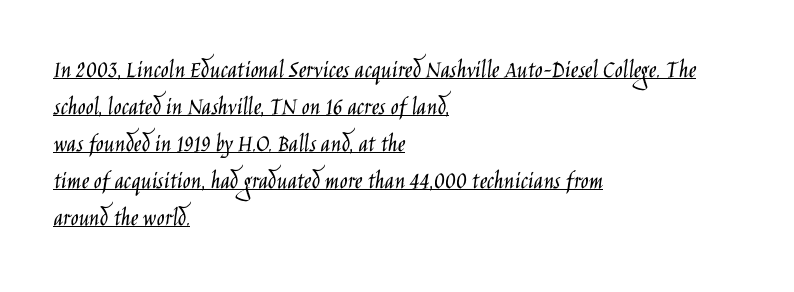
Check the space under the baseline: a stroke is drawn there. The line texture is even and compact thanks to regular tracking. In terms of leading, this rendering sits right in the middle. A classic flush-left, rag-right setting is used for this passage. These glyphs show unthickened strokes, regular width or finer.
